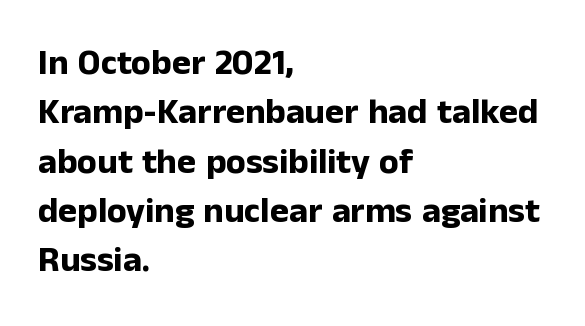
Vertical strokes here are truly vertical. Stroke thickness is high; the sample reads as a true bold. The typesetter chose a ragged-right arrangement here. Stroke terminals: plain, sans-serif.
